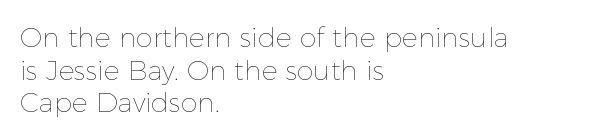
{"italic": "no", "bold": "no", "underline": "no", "align": "left", "line_spacing_ratio": 1.21, "letter_spacing": "normal", "letter_spacing_em": 0.0, "glyph_px": 27}
